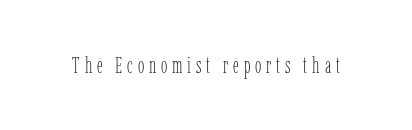
{"italic": "no", "bold": "no", "underline": "no", "letter_spacing": "wide", "letter_spacing_em": 0.21, "glyph_px": 23}
